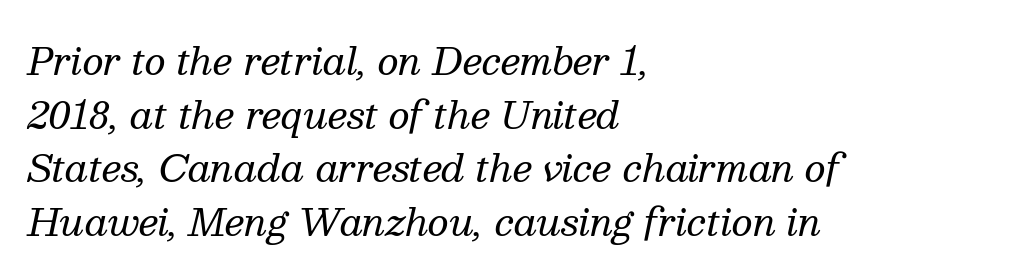
Q: Is the text bold? A: No.
Q: Is the text italic (slanted)? A: Yes, it leans right by about 13 degrees.
Q: Is the typeface a serif or a sans-serif typeface? A: Serif.
Q: Is the text underlined? A: No.
Q: How is the paragraph aligned? A: Left-aligned.
Q: Is the spacing between letters normal or unusually wide? A: Normal.
Q: Is the spacing between lines tight, normal or loose? A: Normal.
Q: Width (condensed, normal, or wide)? A: Normal.
Q: Stroke contrast? A: Medium.
Q: x-height? A: Medium.
Q: Monospaced? A: No.
